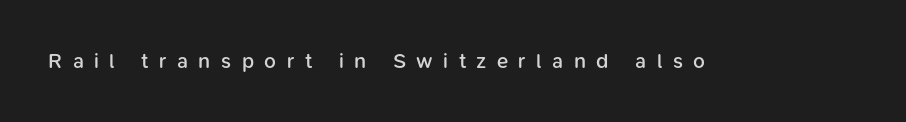
{"italic": "no", "bold": "semi", "underline": "no", "letter_spacing": "wide", "letter_spacing_em": 0.5, "glyph_px": 21}
